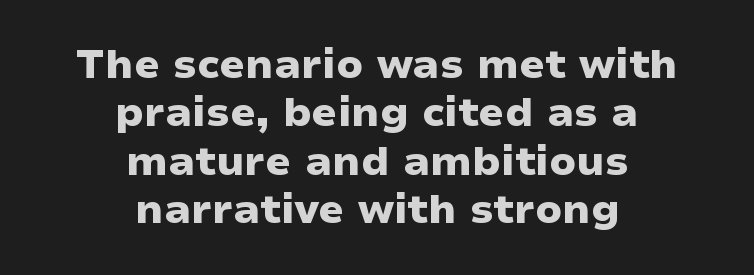
{"serif": "no", "italic": "no", "bold": "yes", "weight": "heavy", "width": "wide", "stroke_contrast": "low", "x_height": "medium", "monospaced": "no", "underline": "no", "align": "center", "line_spacing_ratio": 1.18, "letter_spacing": "normal", "letter_spacing_em": 0.0, "glyph_px": 41}
